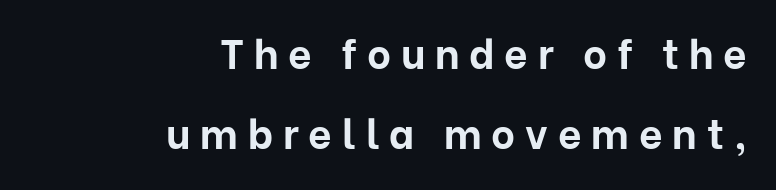
How heavy is the stroke? Heavy — this is a bold. Each row of text sits above clean, open space. The compositor pushed each line to the right boundary. Style check: upright.
